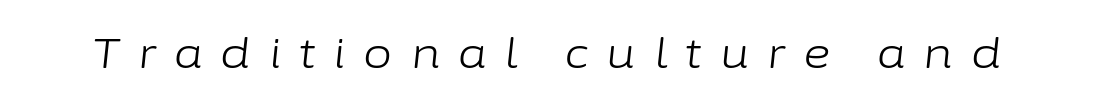
{"italic": "yes", "lean": "right", "slant_degrees": 6, "bold": "no", "weight": "light", "width": "normal", "stroke_contrast": "low", "x_height": "medium", "monospaced": "no", "underline": "no", "letter_spacing": "wide", "letter_spacing_em": 0.43, "glyph_px": 42}
